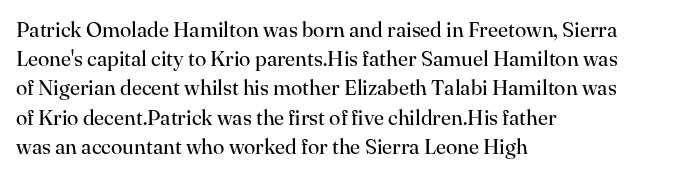
{"italic": "no", "bold": "no", "underline": "no", "align": "left", "line_spacing": "normal", "line_spacing_ratio": 1.39, "letter_spacing": "normal", "letter_spacing_em": 0.0, "glyph_px": 21}
